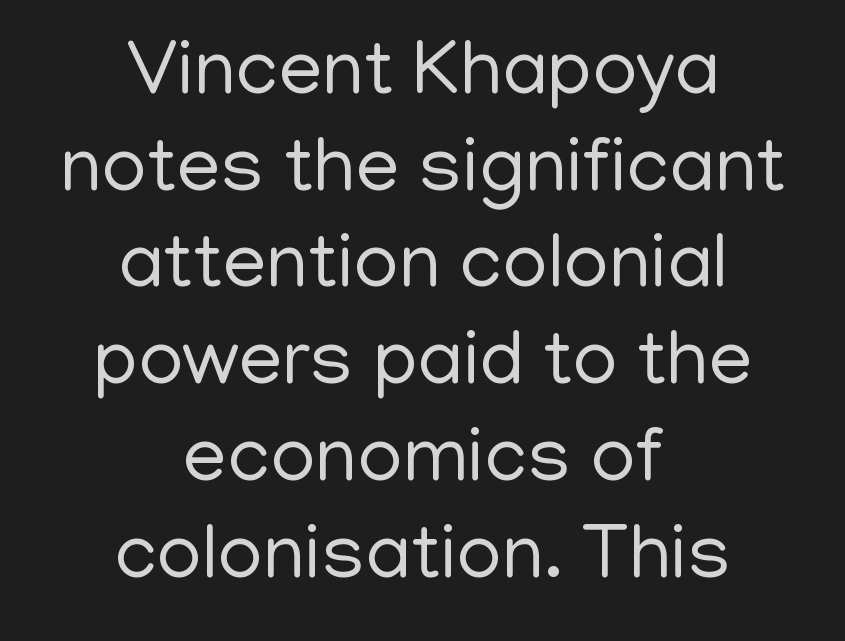
Nobody drew a line under any word here. This reads as an unemphasized weight, regular at the heaviest. Tracking here is standard; glyphs follow each other at the usual distance. Both edges are ragged and mirror each other, which tells us the setting is centered.
